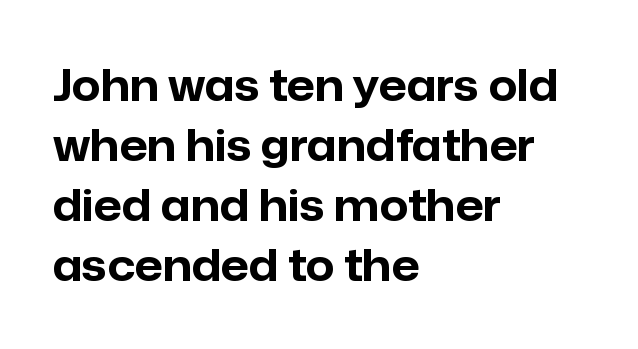
Evenly set lines give the paragraph a standard silhouette. A bare baseline throughout the passage. Here the glyphs are tracked normally, forming tight word shapes. When letters stand straight like this, we call the style roman or upright. The paragraph shown leans on its left margin.
